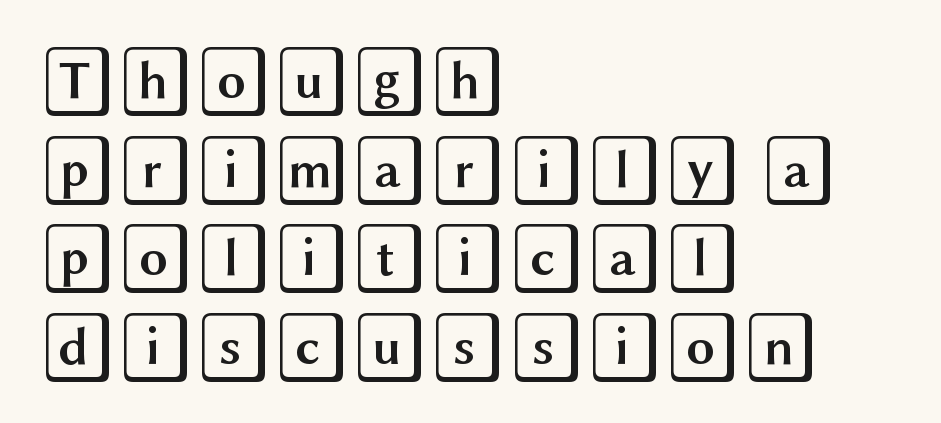
{"italic": "no", "width": "wide", "x_height": "large", "underline": "no", "align": "left", "line_spacing": "normal", "line_spacing_ratio": 1.25, "letter_spacing": "normal", "letter_spacing_em": 0.0, "glyph_px": 71}
